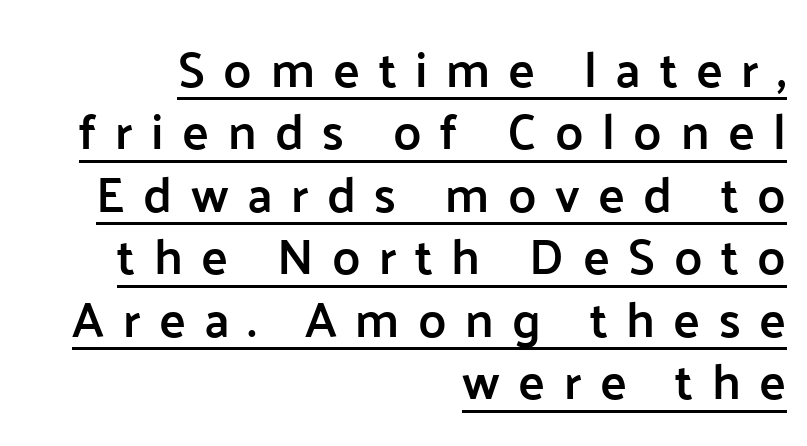
Is this a sans? Yes — the strokes have no serifs. Look at the tracking — it's clearly loosened, letters drifting apart. Glance below the letters and you will spot a drawn line. The letters stand upright; this is a roman face. Visually the block forms a straight wall on the right and a jagged coastline on the left. Reading down the column, the eye jumps a familiar distance to each next line.
